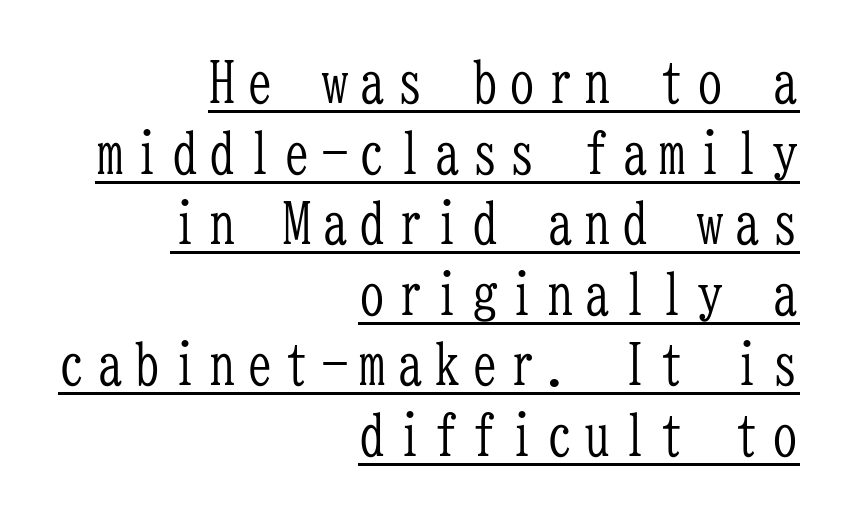
The image shows 56 px light, condensed serif type, upright, monospaced; set right-aligned, normal line spacing (1.26x), underlined; low stroke contrast and a medium x-height.
